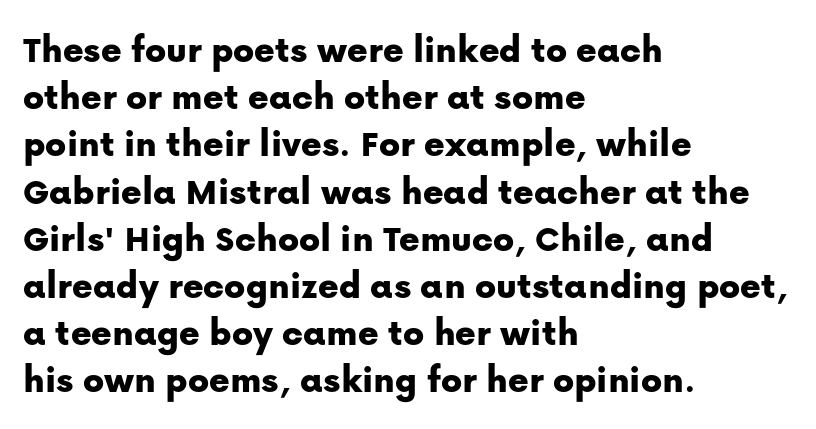
{"serif": "no", "italic": "no", "width": "normal", "stroke_contrast": "low", "x_height": "medium", "monospaced": "no", "underline": "no", "align": "left", "line_spacing_ratio": 1.21, "letter_spacing": "normal", "letter_spacing_em": 0.0, "glyph_px": 39}
